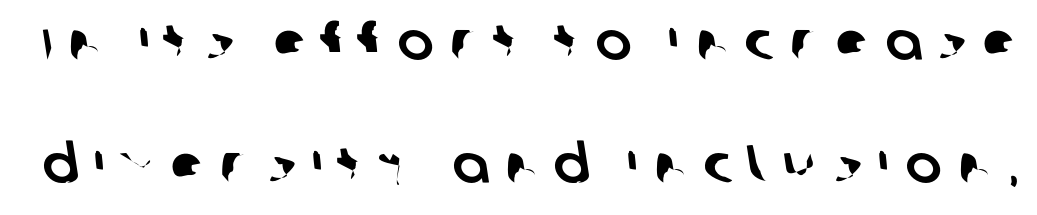
{"serif": "no", "width": "normal", "stroke_contrast": "low", "x_height": "large", "monospaced": "no", "underline": "no", "line_spacing": "loose", "line_spacing_ratio": 2.28, "letter_spacing": "wide", "letter_spacing_em": 0.29, "glyph_px": 54}
